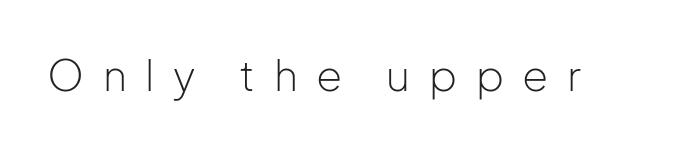
{"serif": "no", "italic": "no", "bold": "no", "weight": "light", "width": "normal", "stroke_contrast": "low", "x_height": "medium", "monospaced": "no", "underline": "no", "letter_spacing": "wide", "letter_spacing_em": 0.44, "glyph_px": 42}
